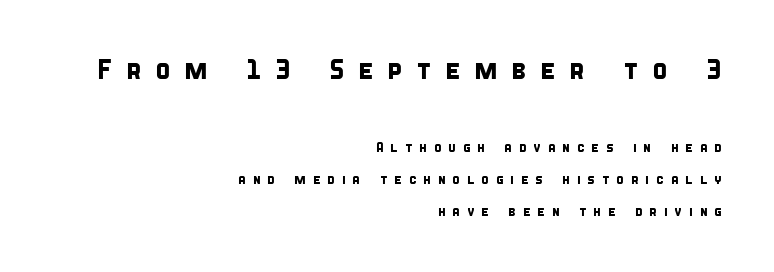
The image shows 28 px condensed sans-serif type; set right-aligned, loose line spacing (2.28x), unusually wide letter spacing (+0.47 em), not underlined; the first (top) block is 2.0x larger; low stroke contrast and a large x-height.
